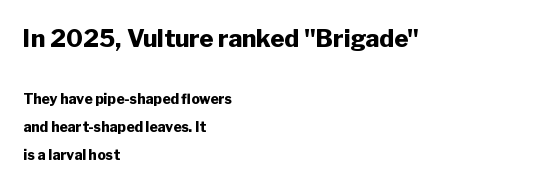
Q: Is the text bold? A: Yes.
Q: Is the text italic (slanted)? A: No, it is upright.
Q: Is the text underlined? A: No.
Q: How is the paragraph aligned? A: Left-aligned.
Q: Is the spacing between letters normal or unusually wide? A: Normal.
Q: Is the spacing between lines tight, normal or loose? A: Loose.
Q: Which block of text is set in a larger size, the first (top) or the second (bottom)? A: The first (top) one.
